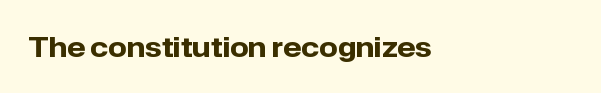
{"italic": "no", "bold": "yes", "underline": "no", "align": "left", "letter_spacing": "normal", "letter_spacing_em": 0.0, "glyph_px": 27}
